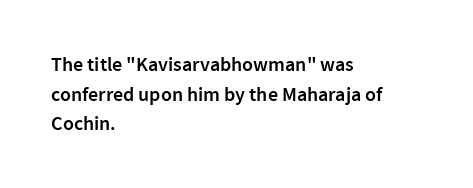
Q: Is the text bold? A: Semi-bold.
Q: Is the text italic (slanted)? A: No, it is upright.
Q: Is the text underlined? A: No.
Q: How is the paragraph aligned? A: Left-aligned.
Q: Is the spacing between letters normal or unusually wide? A: Normal.
Q: Is the spacing between lines tight, normal or loose? A: Normal.
